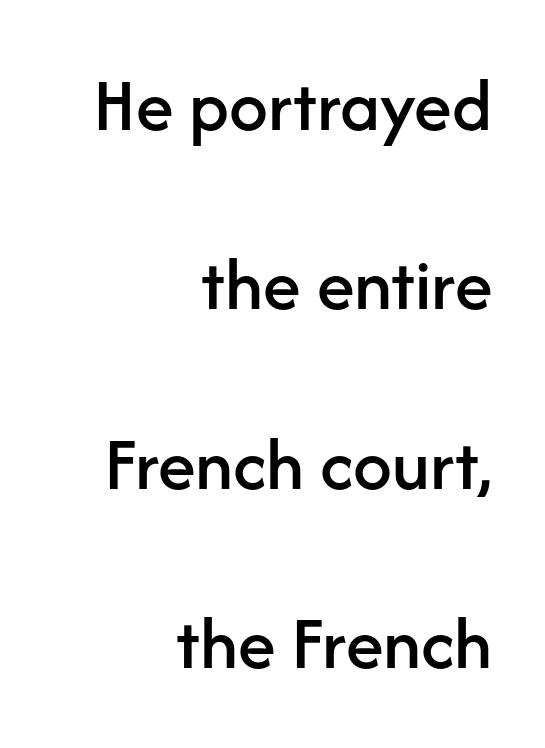
The letters stand upright; this is a roman face. Type style note: lacks serifs. Descenders are the only things crossing below the line. A great deal of white space separates one row of letters from the next.
